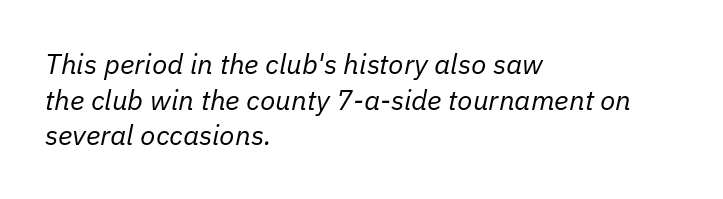
{"italic": "yes", "lean": "right", "slant_degrees": 11, "bold": "no", "weight": "regular", "width": "normal", "stroke_contrast": "low", "x_height": "medium", "monospaced": "no", "underline": "no", "align": "left", "line_spacing": "normal", "line_spacing_ratio": 1.27, "letter_spacing": "normal", "letter_spacing_em": 0.0, "glyph_px": 28}
